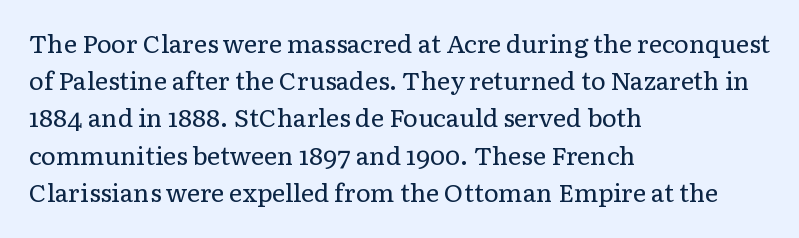
Each new line begins a customary step beneath the previous one. In CSS terms this would be text-align: left. Every character sits straight up, as roman type does. Inter-character spacing is left at the font's built-in metrics.
